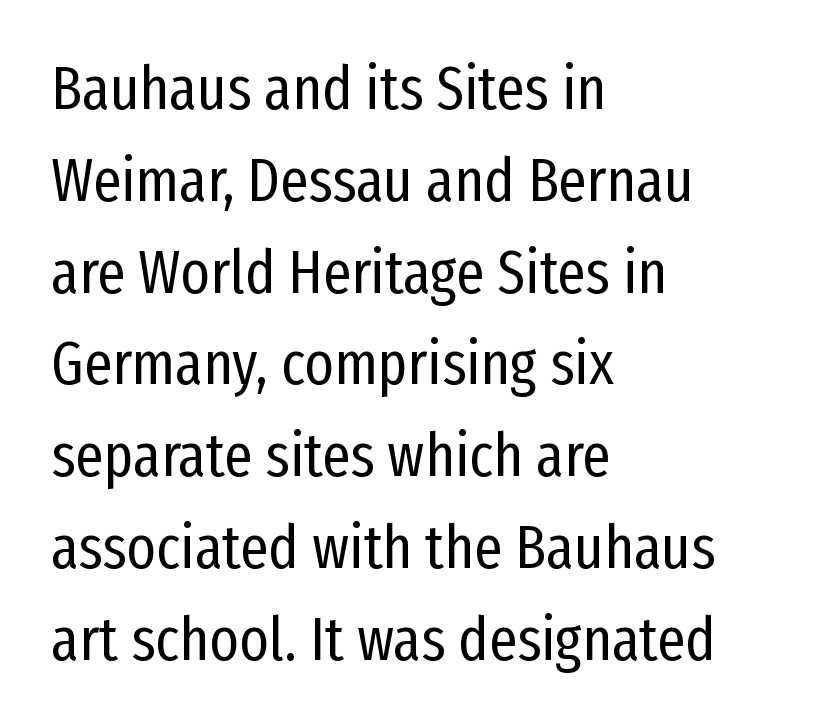
{"serif": "no", "italic": "no", "bold": "no", "weight": "regular", "width": "condensed", "stroke_contrast": "low", "x_height": "medium", "monospaced": "no", "underline": "no", "align": "left", "line_spacing": "normal", "line_spacing_ratio": 1.48, "letter_spacing": "normal", "letter_spacing_em": 0.0, "glyph_px": 62}
